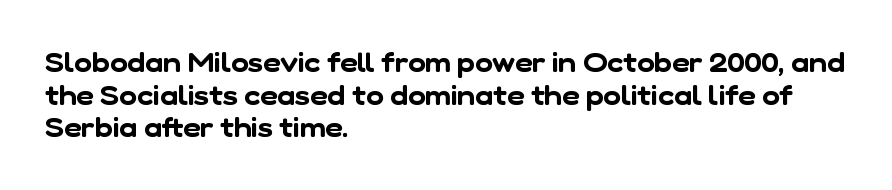
{"underline": "no", "align": "left", "line_spacing_ratio": 1.21, "letter_spacing": "normal", "letter_spacing_em": 0.0, "glyph_px": 27}
